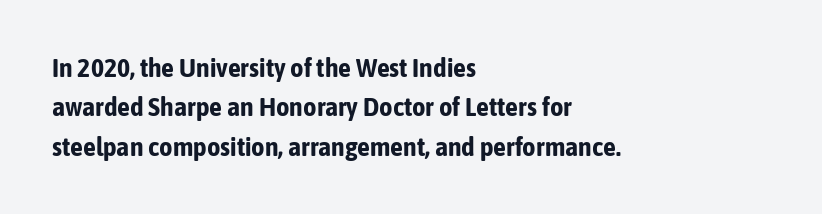
Q: Is the text bold? A: Yes.
Q: Is the text italic (slanted)? A: No, it is upright.
Q: Is the text underlined? A: No.
Q: How is the paragraph aligned? A: Left-aligned.
Q: Is the spacing between letters normal or unusually wide? A: Normal.
Q: Is the spacing between lines tight, normal or loose? A: Normal.
